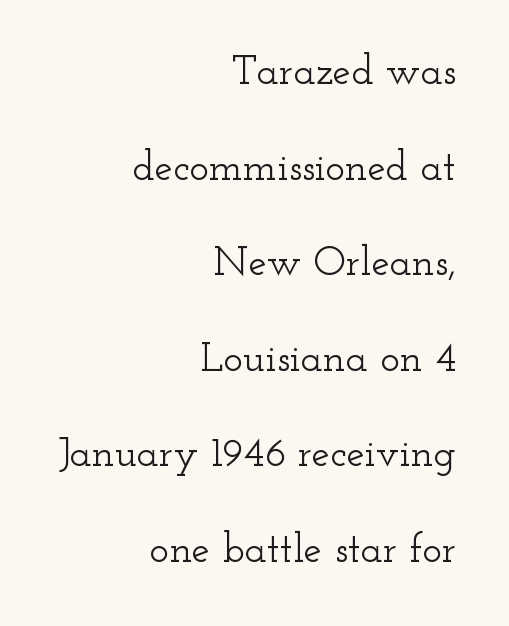
Q: Is the text italic (slanted)? A: No, it is upright.
Q: Is the typeface a serif or a sans-serif typeface? A: Serif.
Q: Is the text underlined? A: No.
Q: How is the paragraph aligned? A: Right-aligned.
Q: Is the spacing between letters normal or unusually wide? A: Normal.
Q: Is the spacing between lines tight, normal or loose? A: Loose.
Q: Width (condensed, normal, or wide)? A: Wide.
Q: Stroke contrast? A: Low.
Q: x-height? A: Small.
Q: Monospaced? A: No.
